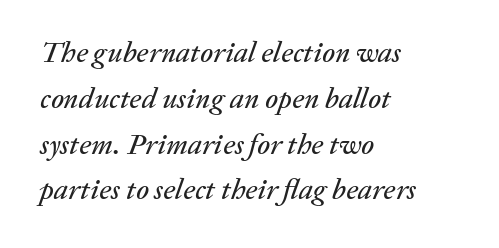
{"italic": "yes", "lean": "right", "slant_degrees": 20, "width": "normal", "stroke_contrast": "low", "x_height": "medium", "monospaced": "no", "underline": "no", "align": "left", "line_spacing": "normal", "line_spacing_ratio": 1.58, "letter_spacing": "normal", "letter_spacing_em": 0.0, "glyph_px": 29}
